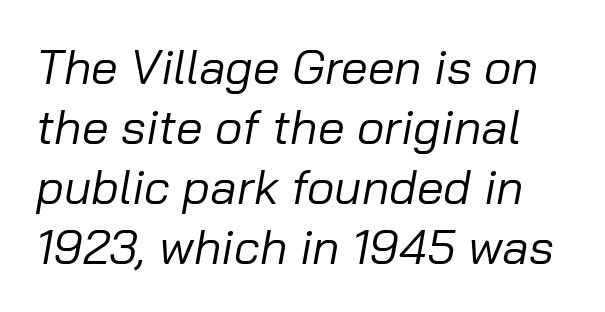
The image shows 48 px regular-weight type, italic (leaning right); set normal line spacing (1.25x), normal letter spacing, not underlined; low stroke contrast and a medium x-height.
